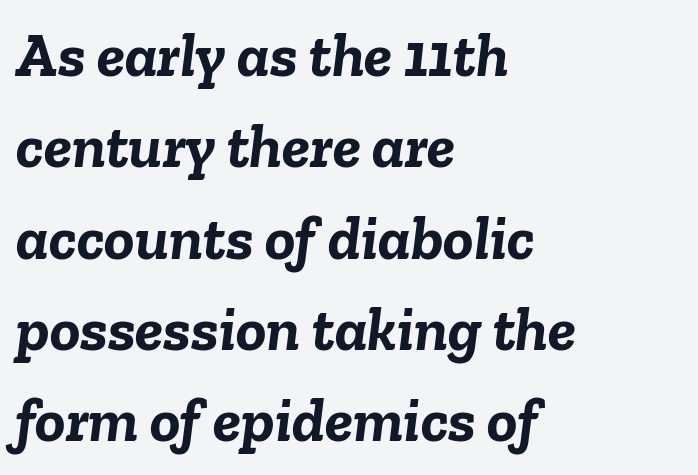
This sample uses an oblique cut, with every glyph tilted off the vertical. This sample uses plain, unmodified letter spacing. A dark, heavy texture on the line: the type is bold. Any mark beneath the type? The region is blank. The paragraph shown leans on its left margin. Each letter keeps its own natural width here, so spacing adapts to shape.
